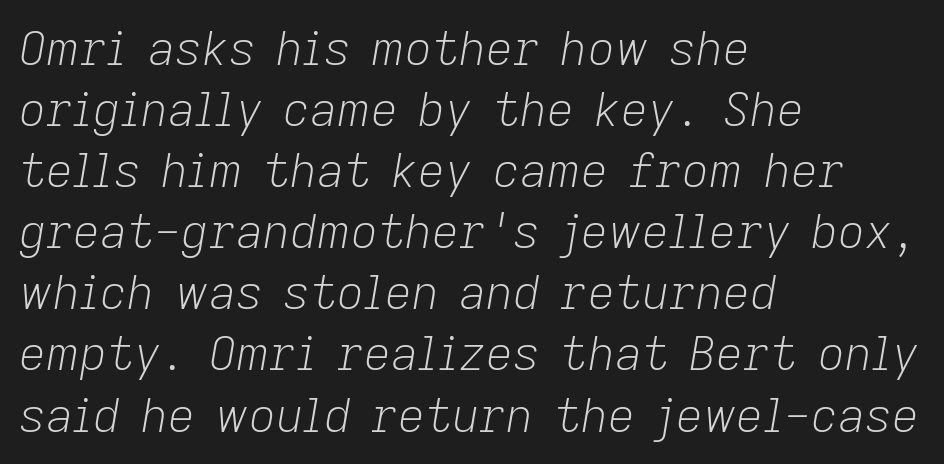
Q: Is the text bold? A: No.
Q: Is the text italic (slanted)? A: Yes, it leans right by about 9 degrees.
Q: Is the text underlined? A: No.
Q: How is the paragraph aligned? A: Left-aligned.
Q: Is the spacing between letters normal or unusually wide? A: Normal.
Q: Is the spacing between lines tight, normal or loose? A: Normal.
Q: Width (condensed, normal, or wide)? A: Normal.
Q: Stroke contrast? A: Low.
Q: x-height? A: Medium.
Q: Monospaced? A: No.
